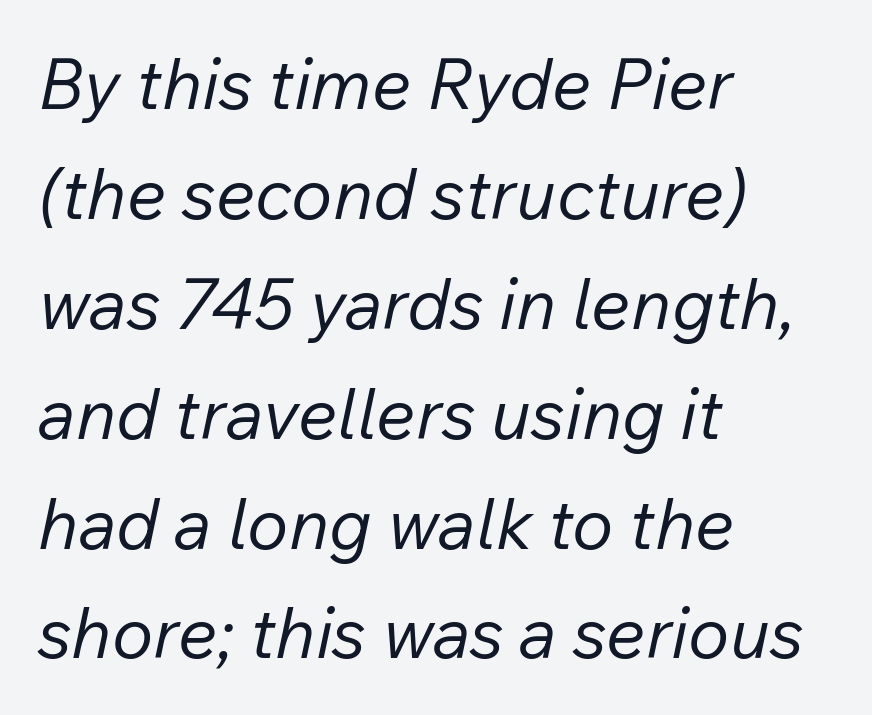
A typesetter would call this proportional, since set widths differ per character. Layout note: lines flush left. The type is set solid horizontally, with unmodified tracking. This sample keeps an unexceptional amount of space between lines.
